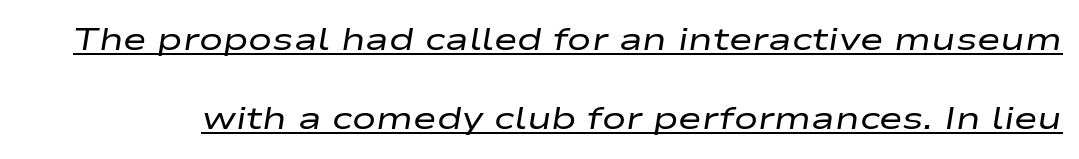
Q: Is the text bold? A: No.
Q: Is the text italic (slanted)? A: Yes, it leans right by about 9 degrees.
Q: Is the text underlined? A: Yes.
Q: Is the spacing between letters normal or unusually wide? A: Normal.
Q: Is the spacing between lines tight, normal or loose? A: Loose.
Q: Width (condensed, normal, or wide)? A: Wide.
Q: Stroke contrast? A: Low.
Q: x-height? A: Medium.
Q: Monospaced? A: No.
